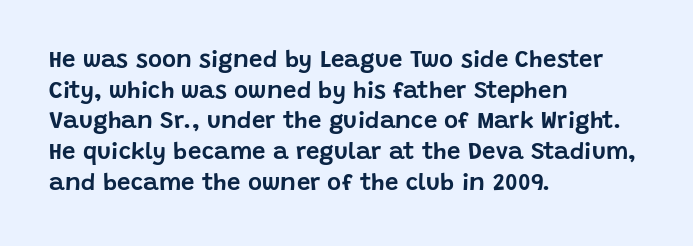
These lines stack with their left ends in a neat column. This sample uses plain, unmodified letter spacing. Rows of type keep a routine distance in the vertical direction. The glyphs are unaccompanied by any horizontal stroke below them. Vertical strokes here are truly vertical.
